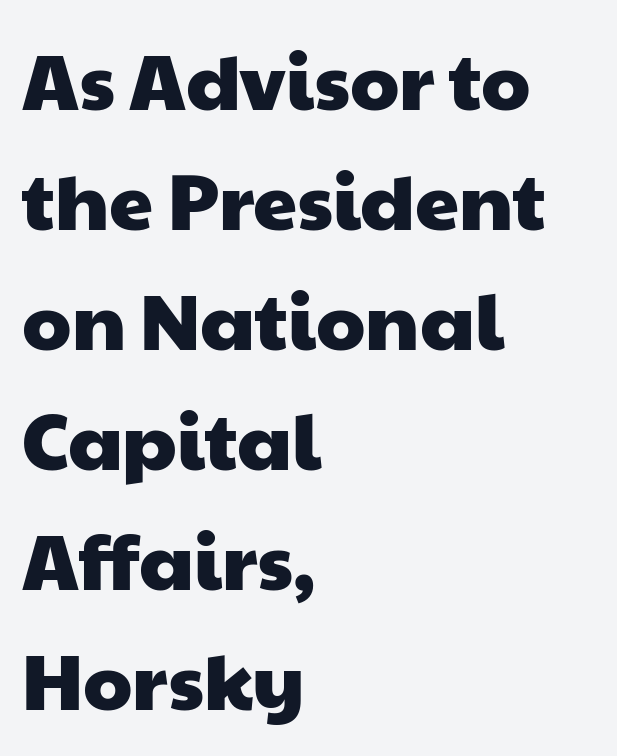
The image shows 79 px wide sans-serif type; set left-aligned, normal line spacing (1.52x), normal letter spacing, not underlined; low stroke contrast and a medium x-height.
